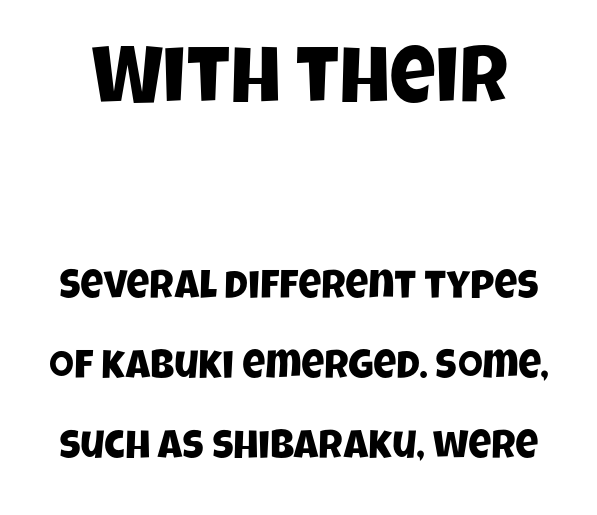
The image shows 80 px condensed sans-serif type; set loose line spacing (2.0x), normal letter spacing, not underlined; the first (top) block is 2.0x larger; low stroke contrast and a large x-height.
